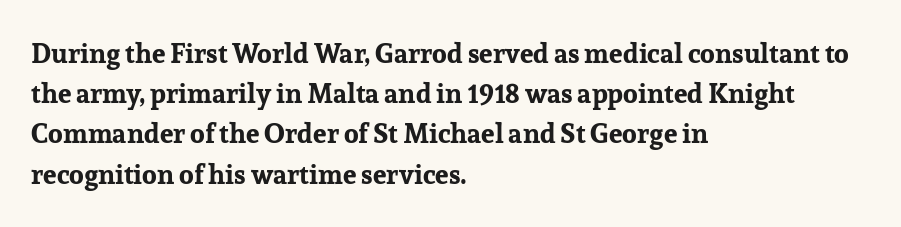
{"italic": "no", "bold": "yes", "underline": "no", "align": "left", "line_spacing": "normal", "line_spacing_ratio": 1.49, "letter_spacing": "normal", "letter_spacing_em": 0.0, "glyph_px": 27}
